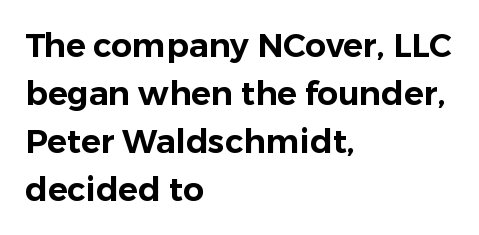
Q: Is the text italic (slanted)? A: No, it is upright.
Q: Is the typeface a serif or a sans-serif typeface? A: Sans-serif.
Q: Is the text underlined? A: No.
Q: How is the paragraph aligned? A: Left-aligned.
Q: Is the spacing between letters normal or unusually wide? A: Normal.
Q: Is the spacing between lines tight, normal or loose? A: Normal.
Q: Width (condensed, normal, or wide)? A: Normal.
Q: Stroke contrast? A: Low.
Q: x-height? A: Medium.
Q: Monospaced? A: No.
